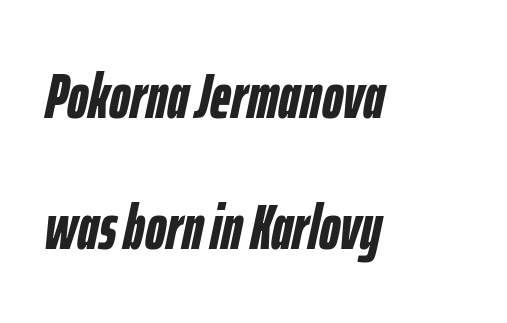
{"italic": "yes", "lean": "right", "slant_degrees": 12, "bold": "yes", "weight": "semibold", "width": "condensed", "stroke_contrast": "low", "x_height": "medium", "monospaced": "no", "underline": "no", "align": "left", "line_spacing": "loose", "line_spacing_ratio": 2.04, "letter_spacing": "normal", "letter_spacing_em": 0.0, "glyph_px": 64}
